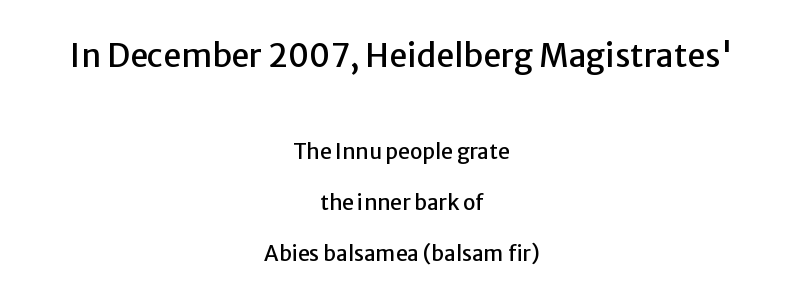
The image shows 32 px sans-serif type, upright; set centered, loose line spacing (2.42x), normal letter spacing, not underlined; the first (top) block is 1.52x larger; low stroke contrast and a medium x-height.
